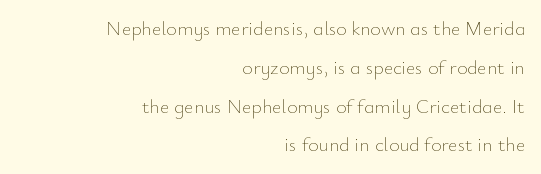
Q: Is the text bold? A: No.
Q: Is the text italic (slanted)? A: No, it is upright.
Q: Is the text underlined? A: No.
Q: How is the paragraph aligned? A: Right-aligned.
Q: Is the spacing between letters normal or unusually wide? A: Normal.
Q: Is the spacing between lines tight, normal or loose? A: Loose.
